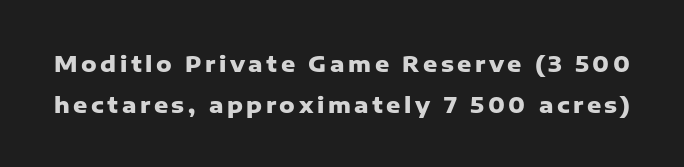
The image shows 22 px bold type, upright; set line spacing 1.86x, not underlined.
